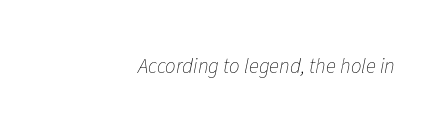
The image shows 21 px text type, italic (leaning right); set right-aligned, normal letter spacing, not underlined.
